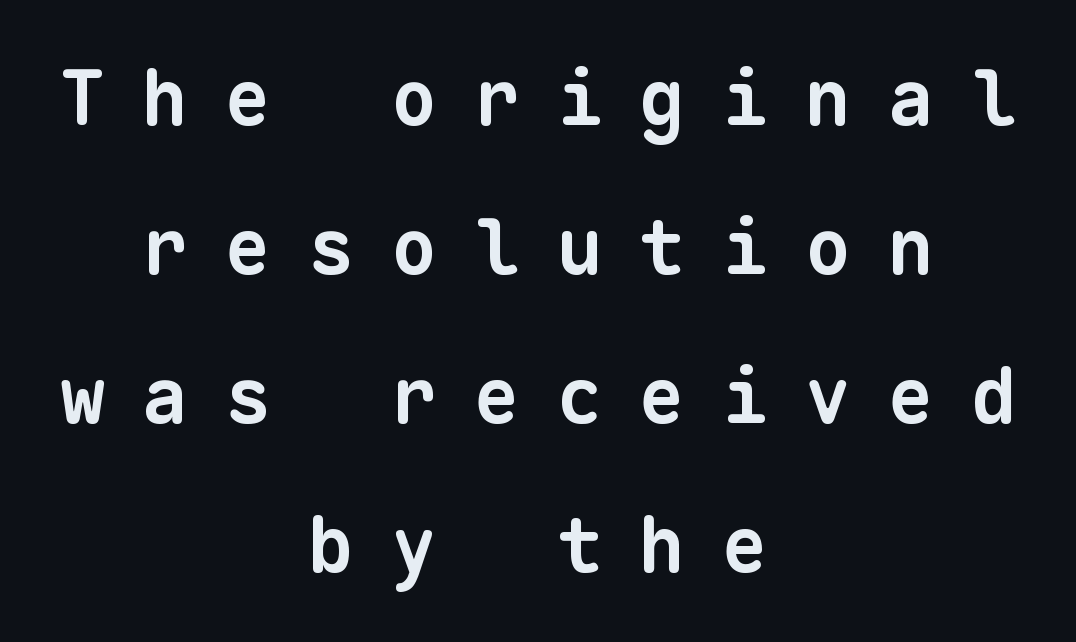
The image shows 76 px bold sans-serif type, monospaced; set centered, loose line spacing (1.96x), unusually wide letter spacing (+0.49 em), not underlined; low stroke contrast and a medium x-height.
